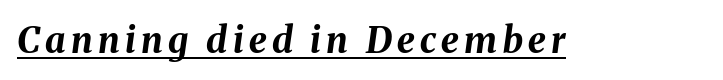
{"italic": "yes", "lean": "right", "slant_degrees": 8, "bold": "yes", "weight": "bold", "width": "normal", "stroke_contrast": "medium", "x_height": "medium", "monospaced": "no", "underline": "yes", "glyph_px": 36}
